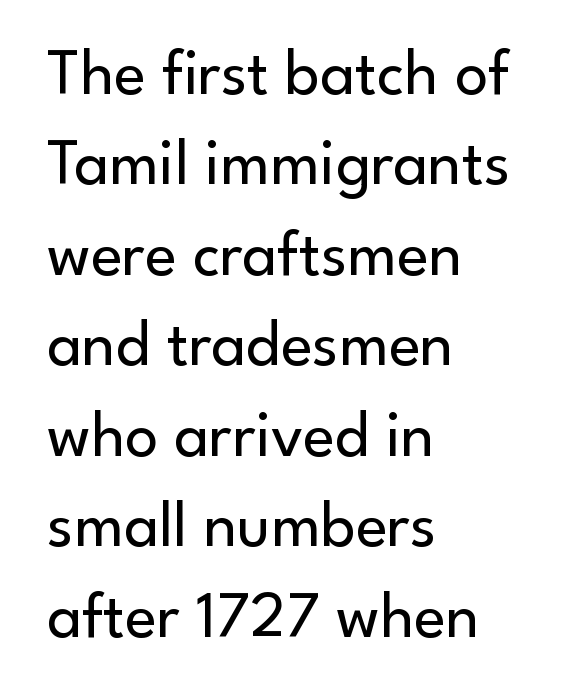
The image shows 66 px regular-weight sans-serif type, upright; set left-aligned, normal line spacing (1.37x), normal letter spacing, not underlined; low stroke contrast and a small x-height.
